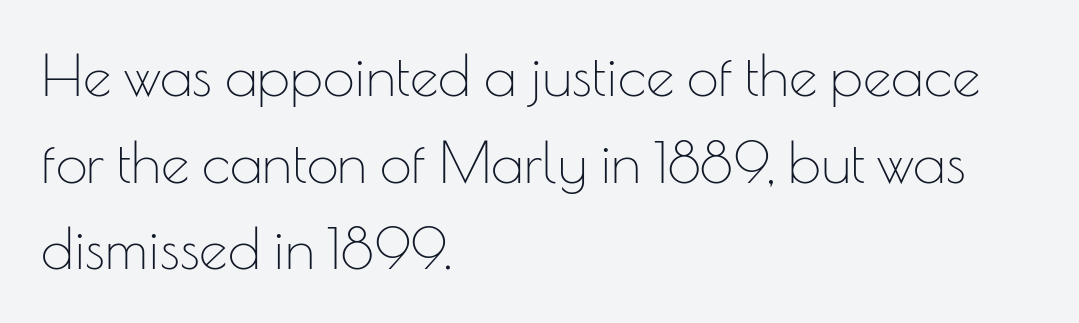
{"serif": "no", "italic": "no", "bold": "no", "weight": "thin", "width": "normal", "stroke_contrast": "low", "x_height": "small", "monospaced": "no", "underline": "no", "align": "left", "line_spacing": "normal", "line_spacing_ratio": 1.52, "letter_spacing": "normal", "letter_spacing_em": 0.0, "glyph_px": 57}
